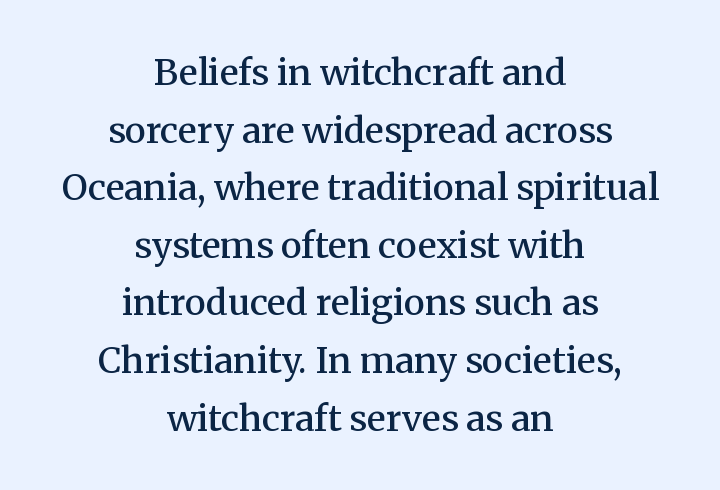
Reading down the column, the eye jumps a familiar distance to each next line. Style check: upright. Heft: intermediate — a semibold. Spacing verdict: proportional, widths tailored to each character. The zone under the glyphs is completely vacant.
